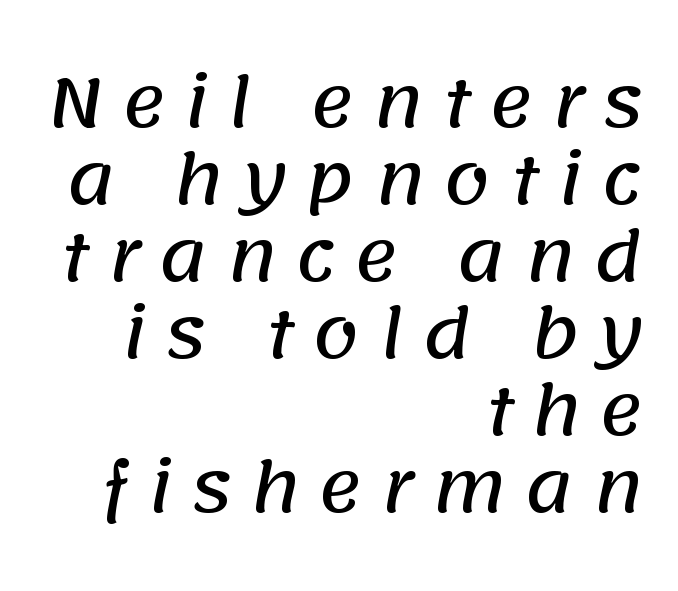
The image shows 67 px sans-serif type; set right-aligned, tight line spacing (1.15x), unusually wide letter spacing (+0.27 em), not underlined; low stroke contrast and a large x-height.
